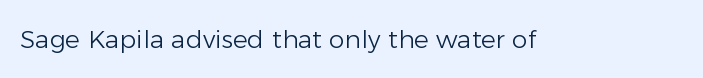
Q: Is the text bold? A: No.
Q: Is the text italic (slanted)? A: No, it is upright.
Q: Is the text underlined? A: No.
Q: Is the spacing between letters normal or unusually wide? A: Normal.
